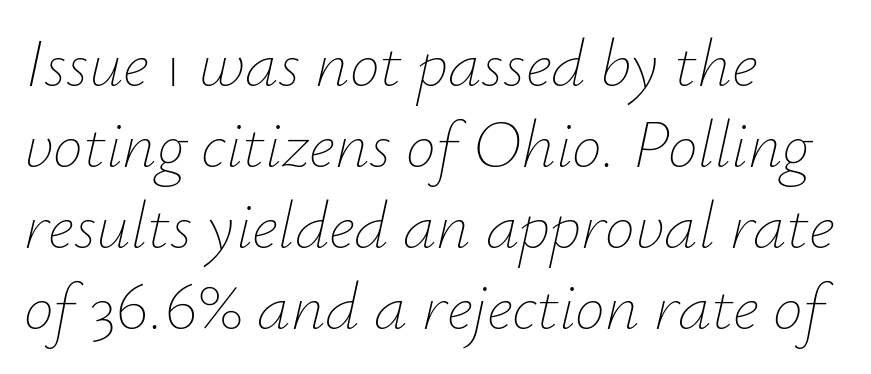
Q: Is the text bold? A: No.
Q: Is the text italic (slanted)? A: Yes, it leans right by about 12 degrees.
Q: Is the text underlined? A: No.
Q: How is the paragraph aligned? A: Left-aligned.
Q: Is the spacing between letters normal or unusually wide? A: Normal.
Q: Width (condensed, normal, or wide)? A: Normal.
Q: Stroke contrast? A: Low.
Q: x-height? A: Small.
Q: Monospaced? A: No.
